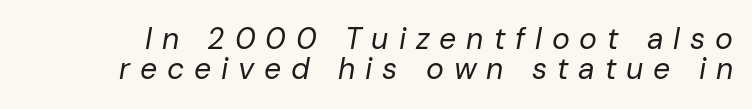
Decoration check: the copy has no underline. Yep, that's italic — everything's leaning. Stems here are at most as thick as an everyday book face. The line-height multiplier appears low, near solid setting. You could only call the tracking loose — the letters float apart. Think of a printed novel: that variable character pitch is what you see here.
